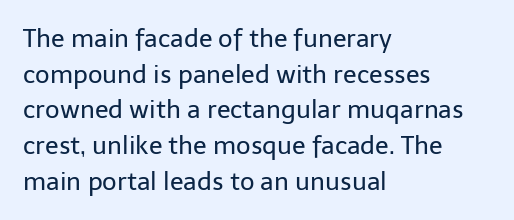
The image shows 25 px text type, upright; set left-aligned, normal line spacing (1.43x), normal letter spacing, not underlined.
